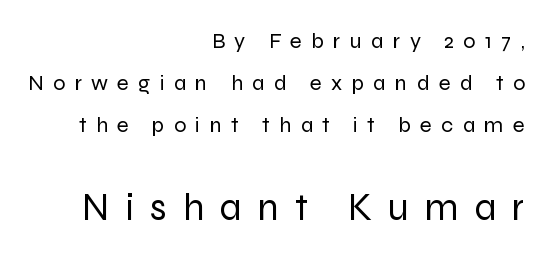
A roman cut, with each character standing at attention. Notice the wide empty band between every row — that's loose leading. Spacing verdict: proportional, widths tailored to each character. The string is rendered with underlining switched off. Ink coverage per letter is moderate at most.
